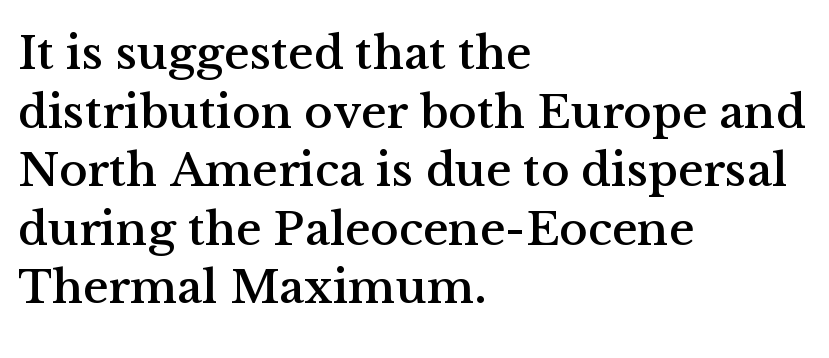
The image shows 48 px serif type, upright; set left-aligned, line spacing 1.22x, normal letter spacing, not underlined; medium stroke contrast and a medium x-height.
